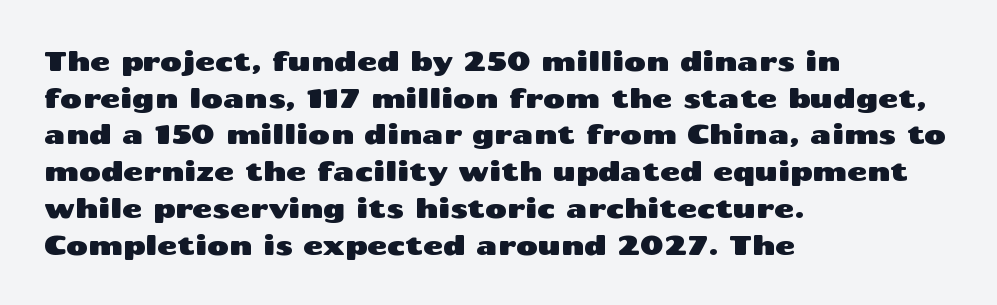
The image shows 27 px text type, upright; set left-aligned, normal line spacing (1.36x), normal letter spacing, not underlined.
